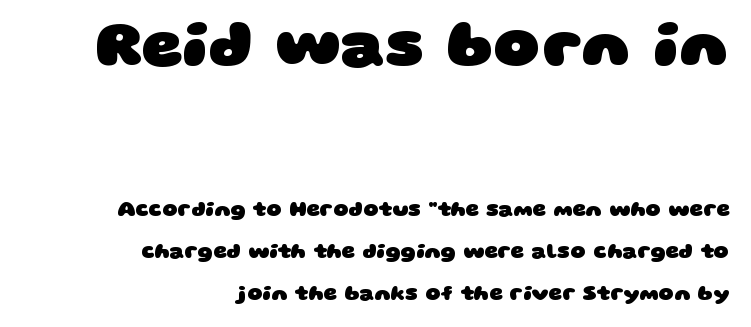
Q: Is the text bold? A: Yes.
Q: Is the typeface a serif or a sans-serif typeface? A: Sans-serif.
Q: Is the text underlined? A: No.
Q: How is the paragraph aligned? A: Right-aligned.
Q: Is the spacing between letters normal or unusually wide? A: Normal.
Q: Is the spacing between lines tight, normal or loose? A: Loose.
Q: Which block of text is set in a larger size, the first (top) or the second (bottom)? A: The first (top) one.
Q: Width (condensed, normal, or wide)? A: Wide.
Q: Stroke contrast? A: Low.
Q: x-height? A: Large.
Q: Monospaced? A: No.
